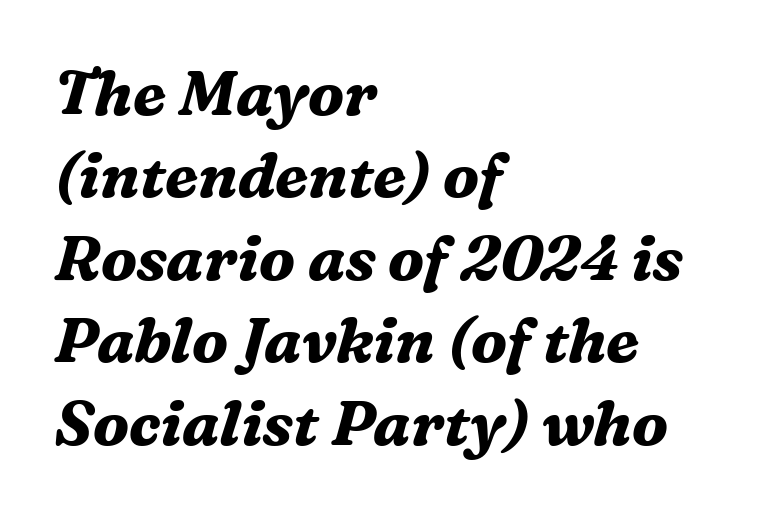
The image shows 62 px bold serif type, italic (leaning right); set left-aligned, normal line spacing (1.33x), normal letter spacing, not underlined; medium stroke contrast and a medium x-height.
